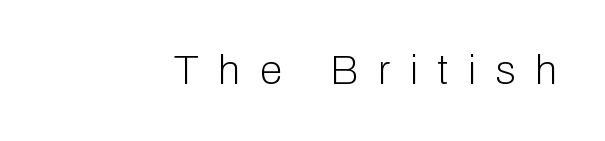
{"serif": "no", "italic": "no", "bold": "no", "weight": "light", "width": "normal", "stroke_contrast": "low", "x_height": "medium", "monospaced": "no", "underline": "no", "letter_spacing": "wide", "letter_spacing_em": 0.48, "glyph_px": 41}
